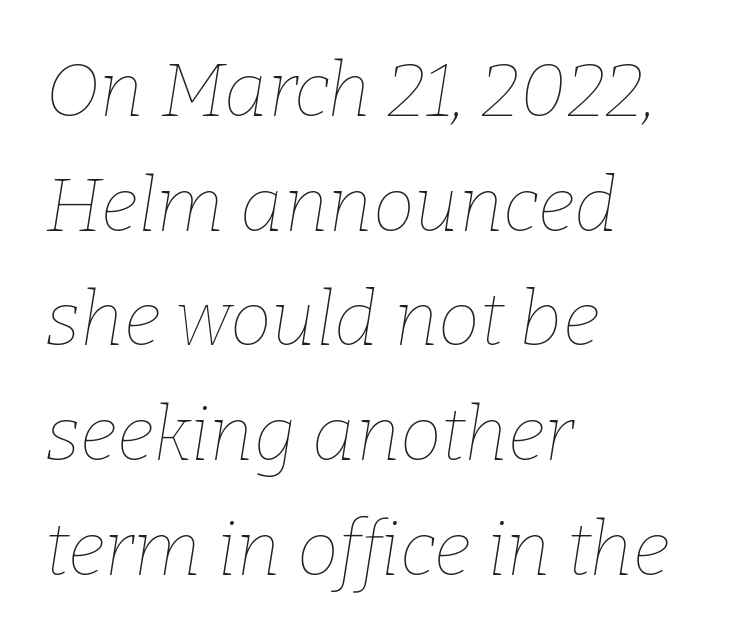
Q: Is the text bold? A: No.
Q: Is the text italic (slanted)? A: Yes, it leans right by about 9 degrees.
Q: Is the text underlined? A: No.
Q: How is the paragraph aligned? A: Left-aligned.
Q: Is the spacing between letters normal or unusually wide? A: Normal.
Q: Is the spacing between lines tight, normal or loose? A: Normal.
Q: Width (condensed, normal, or wide)? A: Normal.
Q: Stroke contrast? A: Low.
Q: x-height? A: Medium.
Q: Monospaced? A: No.
